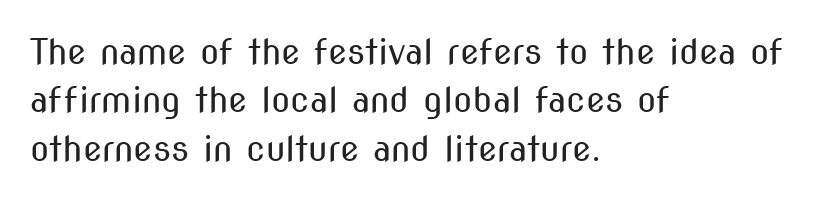
{"serif": "no", "italic": "no", "bold": "no", "weight": "regular", "width": "condensed", "stroke_contrast": "medium", "x_height": "medium", "monospaced": "no", "underline": "no", "align": "left", "line_spacing": "normal", "line_spacing_ratio": 1.38, "letter_spacing": "normal", "letter_spacing_em": 0.0, "glyph_px": 35}
